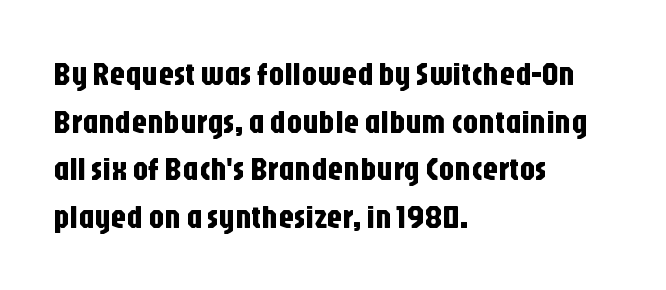
Q: Is the text italic (slanted)? A: No, it is upright.
Q: Is the typeface a serif or a sans-serif typeface? A: Sans-serif.
Q: Is the text underlined? A: No.
Q: How is the paragraph aligned? A: Left-aligned.
Q: Is the spacing between letters normal or unusually wide? A: Normal.
Q: Is the spacing between lines tight, normal or loose? A: Normal.
Q: Width (condensed, normal, or wide)? A: Condensed.
Q: Stroke contrast? A: Low.
Q: x-height? A: Large.
Q: Monospaced? A: No.
